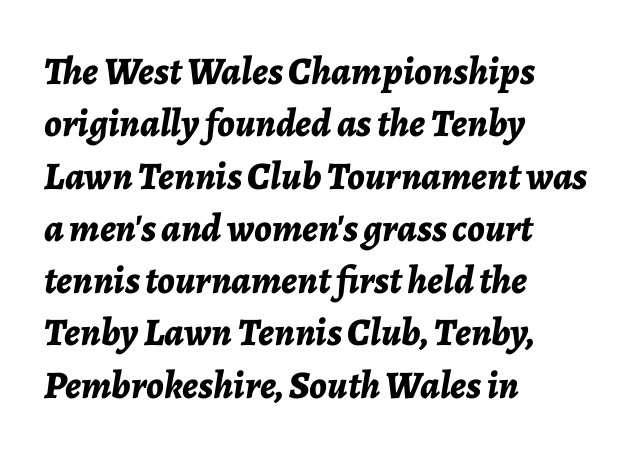
Q: Is the text bold? A: Yes.
Q: Is the text italic (slanted)? A: Yes, it leans right by about 7 degrees.
Q: Is the text underlined? A: No.
Q: How is the paragraph aligned? A: Left-aligned.
Q: Is the spacing between letters normal or unusually wide? A: Normal.
Q: Is the spacing between lines tight, normal or loose? A: Normal.
Q: Width (condensed, normal, or wide)? A: Normal.
Q: Stroke contrast? A: Low.
Q: x-height? A: Medium.
Q: Monospaced? A: No.
